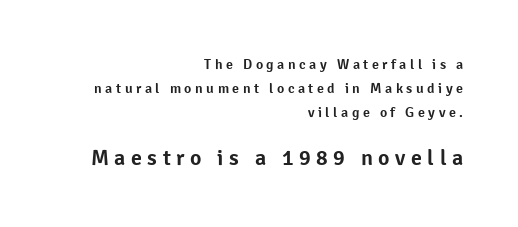
{"italic": "no", "underline": "no", "align": "right", "line_spacing": "normal", "line_spacing_ratio": 1.7, "letter_spacing": "wide", "letter_spacing_em": 0.25, "larger_block": "second", "size_ratio": 1.57, "glyph_px": 22}
